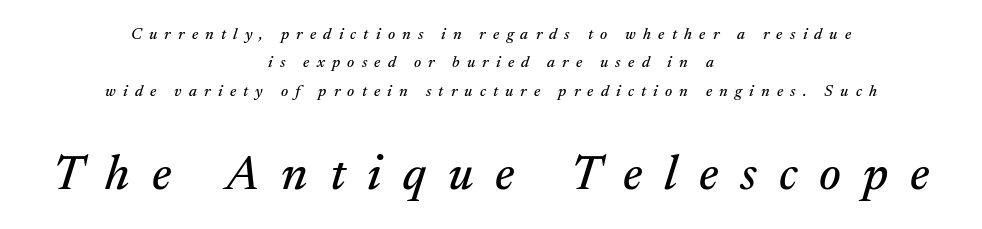
{"serif": "yes", "italic": "yes", "lean": "right", "slant_degrees": 17, "width": "normal", "stroke_contrast": "medium", "x_height": "medium", "monospaced": "no", "underline": "no", "align": "center", "line_spacing_ratio": 1.78, "letter_spacing": "wide", "letter_spacing_em": 0.45, "larger_block": "second", "size_ratio": 3.06, "glyph_px": 49}
